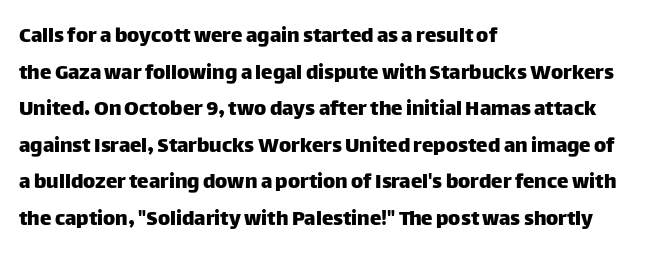
Q: Is the text italic (slanted)? A: No, it is upright.
Q: Is the text underlined? A: No.
Q: How is the paragraph aligned? A: Left-aligned.
Q: Is the spacing between letters normal or unusually wide? A: Normal.
Q: Is the spacing between lines tight, normal or loose? A: Normal.
